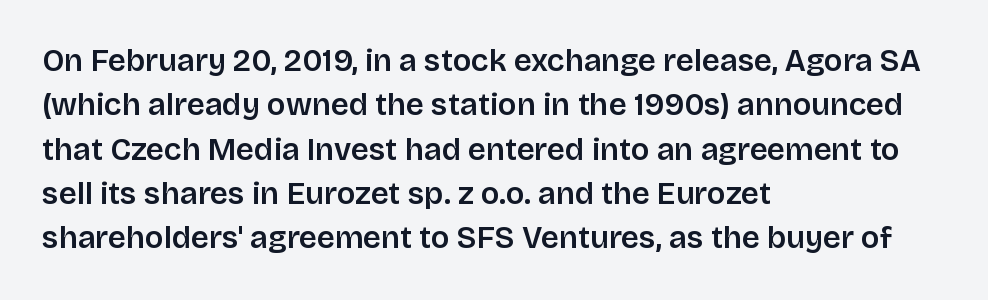
{"serif": "no", "italic": "no", "width": "normal", "stroke_contrast": "low", "x_height": "large", "monospaced": "no", "underline": "no", "align": "left", "line_spacing": "normal", "line_spacing_ratio": 1.43, "letter_spacing": "normal", "letter_spacing_em": 0.0, "glyph_px": 31}
